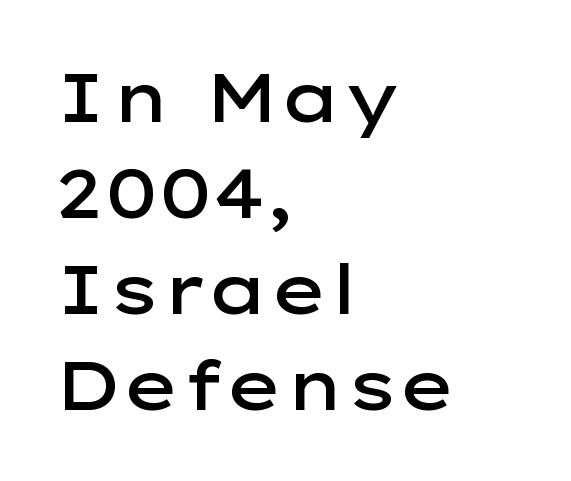
{"serif": "no", "italic": "no", "bold": "semi", "weight": "semibold", "width": "wide", "stroke_contrast": "low", "x_height": "medium", "monospaced": "no", "underline": "no", "align": "left", "line_spacing": "normal", "line_spacing_ratio": 1.41, "letter_spacing": "normal", "letter_spacing_em": 0.0, "glyph_px": 68}
